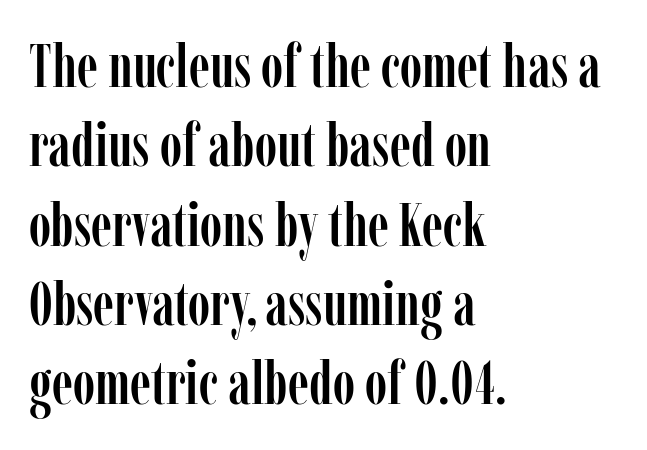
The image shows 61 px condensed serif type, upright; set left-aligned, normal line spacing (1.3x), normal letter spacing, not underlined; low stroke contrast and a medium x-height.
